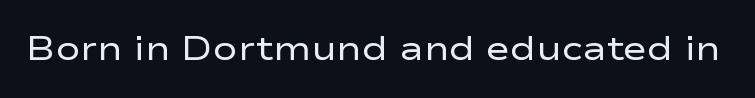
The image shows 33 px regular-weight, wide sans-serif type, upright; set normal letter spacing, not underlined; low stroke contrast and a medium x-height.
